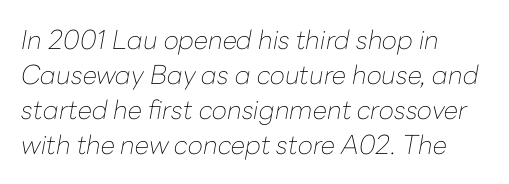
The image shows 26 px text type, italic (leaning right); set left-aligned, normal line spacing (1.35x), normal letter spacing, not underlined.
